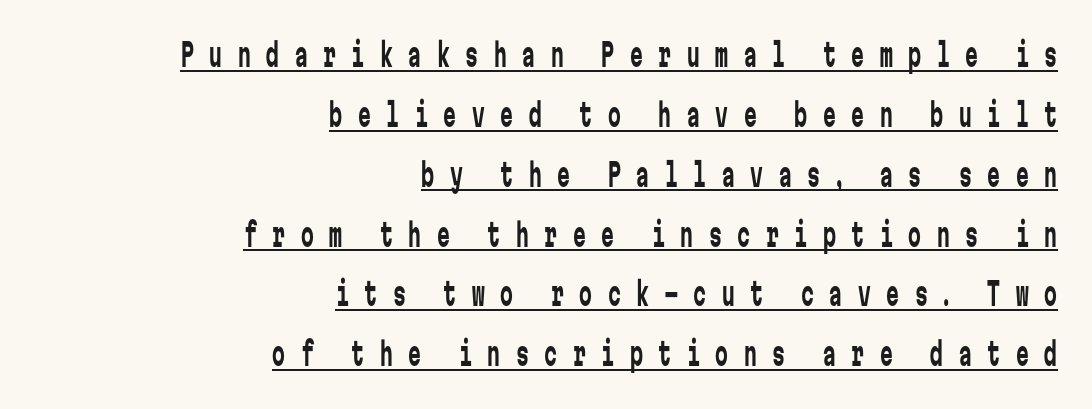
Q: Is the text bold? A: No.
Q: Is the text italic (slanted)? A: No, it is upright.
Q: Is the typeface a serif or a sans-serif typeface? A: Sans-serif.
Q: Is the text underlined? A: Yes.
Q: How is the paragraph aligned? A: Right-aligned.
Q: Is the spacing between letters normal or unusually wide? A: Unusually wide.
Q: Width (condensed, normal, or wide)? A: Condensed.
Q: Stroke contrast? A: Low.
Q: x-height? A: Medium.
Q: Monospaced? A: Yes.
